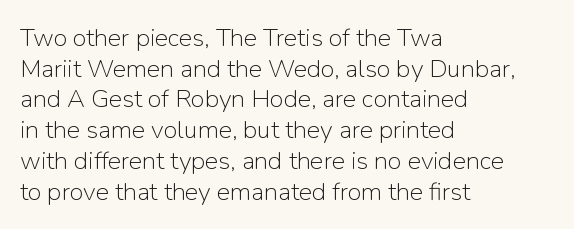
{"italic": "no", "bold": "no", "underline": "no", "align": "left", "line_spacing_ratio": 1.23, "letter_spacing": "normal", "letter_spacing_em": 0.0, "glyph_px": 25}
